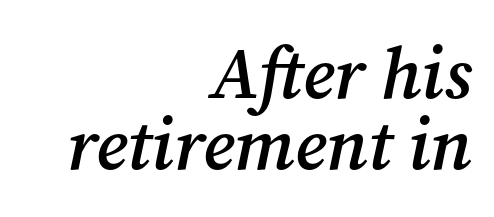
The image shows 72 px semibold serif type, italic (leaning right); set right-aligned, tight line spacing (0.98x), normal letter spacing, not underlined; medium stroke contrast and a medium x-height.
